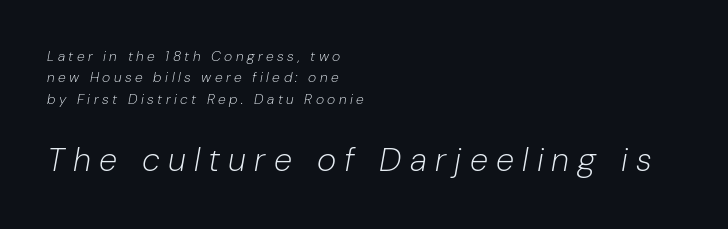
If you squint, the bottom block still reads clearly — it's the larger of the two. The typesetting does not lean heavy: it is not bold. Does the copy run flush right? No — it runs flush left. Honestly, the row spacing looks completely unremarkable. The letterforms stand isolated, each surrounded by extra space.
